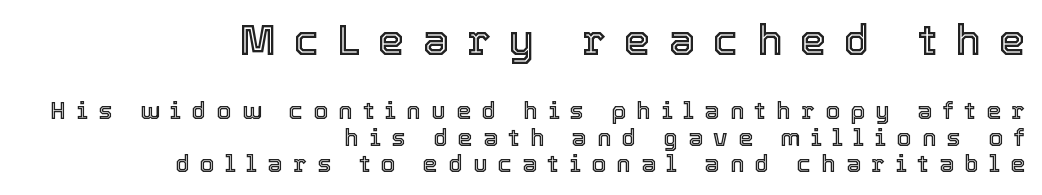
When letters stand straight like this, we call the style roman or upright. Anything drawn beneath the words? Only blank space. Reading down the column, the eye jumps only a short way to each next line. This rendering uses right alignment, leaving the left contour irregular. Here the designer chose a conventional face with non-uniform glyph widths.
